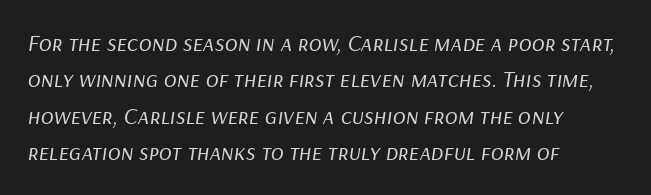
Layout note: lines flush left. In terms of posture, this sample is oblique. The strip under each line holds only bare page. A typesetter would call this leading conventional body-copy spacing.
